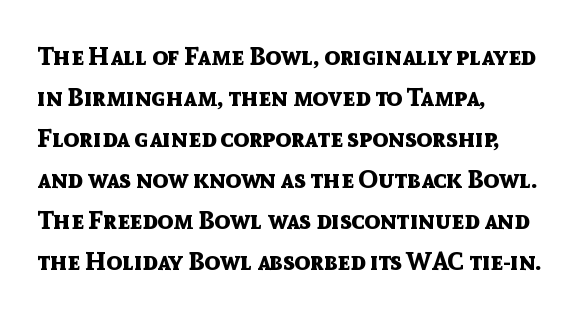
Standard letterfit; no display-style spreading of the glyphs. Compared with typical paragraphs, the rows here are spaced about the same. A bare baseline throughout the passage. Every stem runs plumb, perpendicular to the baseline. The typesetter chose a ragged-right arrangement here. The font is running at its bold setting.
